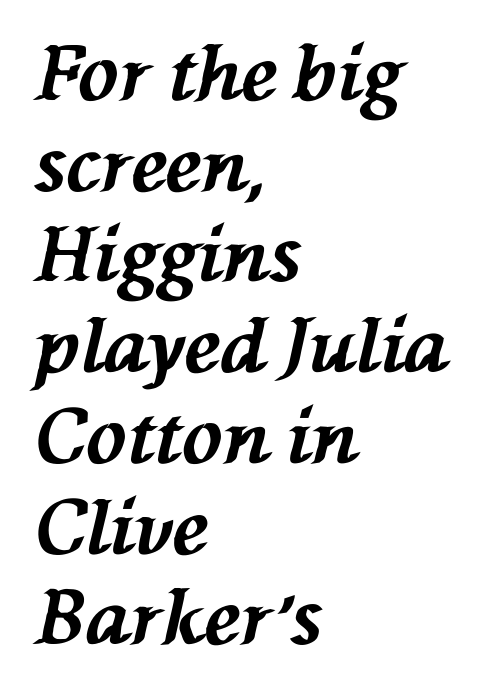
{"italic": "yes", "lean": "left", "slant_degrees": 76, "bold": "yes", "weight": "bold", "width": "normal", "stroke_contrast": "medium", "x_height": "medium", "monospaced": "no", "underline": "no", "align": "left", "line_spacing_ratio": 1.21, "letter_spacing": "normal", "letter_spacing_em": 0.0, "glyph_px": 75}
